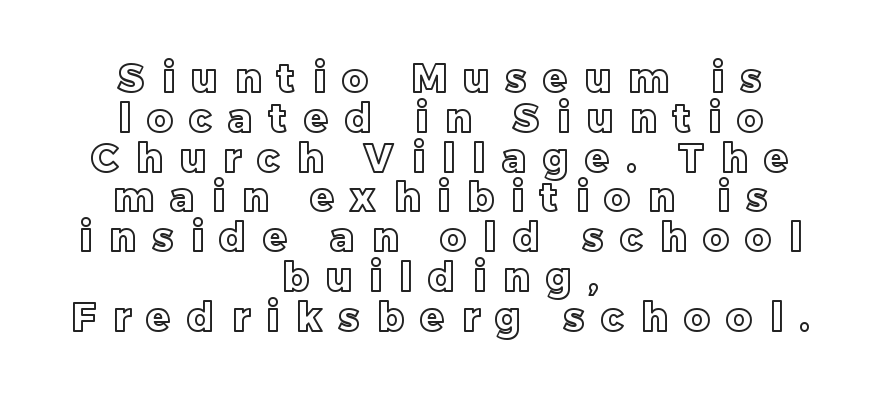
Q: Is the text italic (slanted)? A: No, it is upright.
Q: Is the text underlined? A: No.
Q: How is the paragraph aligned? A: Centered.
Q: Is the spacing between letters normal or unusually wide? A: Unusually wide.
Q: Is the spacing between lines tight, normal or loose? A: Tight.
Q: Width (condensed, normal, or wide)? A: Normal.
Q: x-height? A: Large.
Q: Monospaced? A: No.
